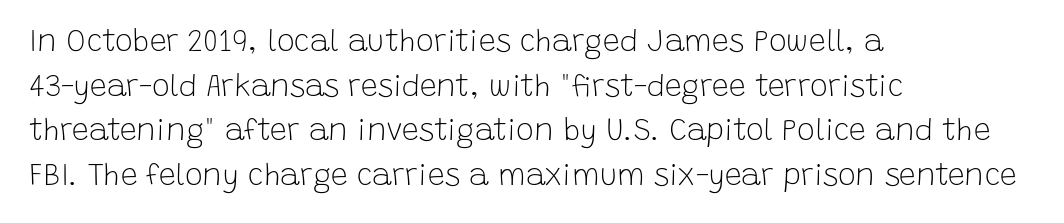
{"serif": "no", "italic": "no", "bold": "no", "weight": "light", "width": "normal", "stroke_contrast": "low", "x_height": "large", "monospaced": "no", "underline": "no", "align": "left", "line_spacing": "normal", "line_spacing_ratio": 1.49, "letter_spacing": "normal", "letter_spacing_em": 0.0, "glyph_px": 30}
